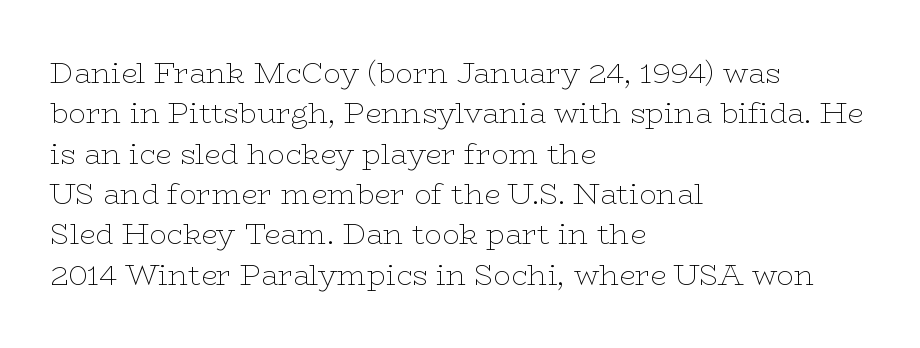
The image shows 29 px thin, wide serif type, upright; set left-aligned, normal line spacing (1.39x), normal letter spacing, not underlined; low stroke contrast and a medium x-height.
